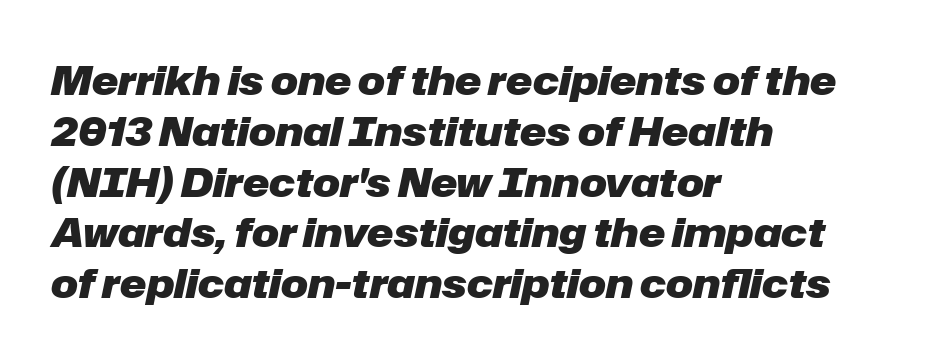
The image shows 40 px heavy type, italic (leaning right); set left-aligned, normal line spacing (1.27x), normal letter spacing, not underlined; low stroke contrast and a medium x-height.
